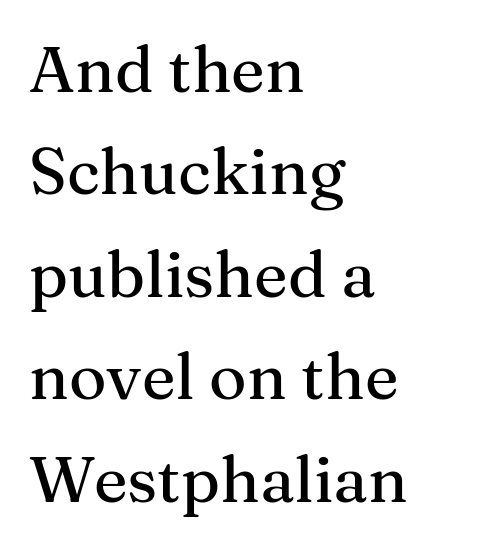
The image shows 64 px serif type, upright; set left-aligned, normal line spacing (1.6x), normal letter spacing, not underlined; medium stroke contrast and a medium x-height.
